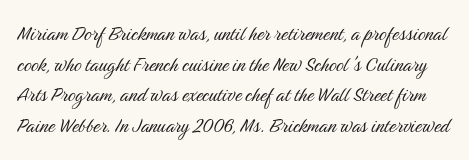
{"bold": "no", "underline": "no", "line_spacing": "normal", "line_spacing_ratio": 1.28, "letter_spacing": "normal", "letter_spacing_em": 0.0, "glyph_px": 24}
